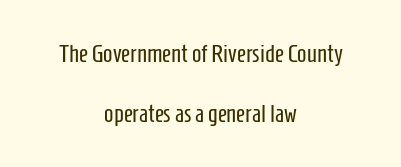
{"italic": "no", "bold": "no", "underline": "no", "align": "center", "line_spacing": "loose", "line_spacing_ratio": 2.39, "letter_spacing": "normal", "letter_spacing_em": 0.0, "glyph_px": 25}
